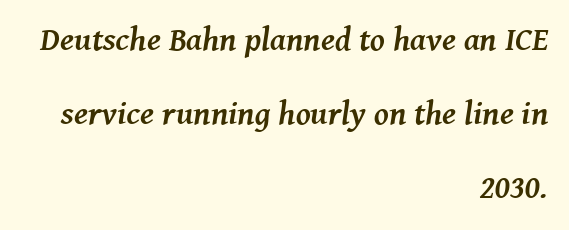
Q: Is the text bold? A: Yes.
Q: Is the text italic (slanted)? A: Yes, it leans right by about 8 degrees.
Q: Is the typeface a serif or a sans-serif typeface? A: Serif.
Q: Is the text underlined? A: No.
Q: How is the paragraph aligned? A: Right-aligned.
Q: Is the spacing between letters normal or unusually wide? A: Normal.
Q: Is the spacing between lines tight, normal or loose? A: Loose.
Q: Width (condensed, normal, or wide)? A: Normal.
Q: Stroke contrast? A: Medium.
Q: x-height? A: Medium.
Q: Monospaced? A: No.
